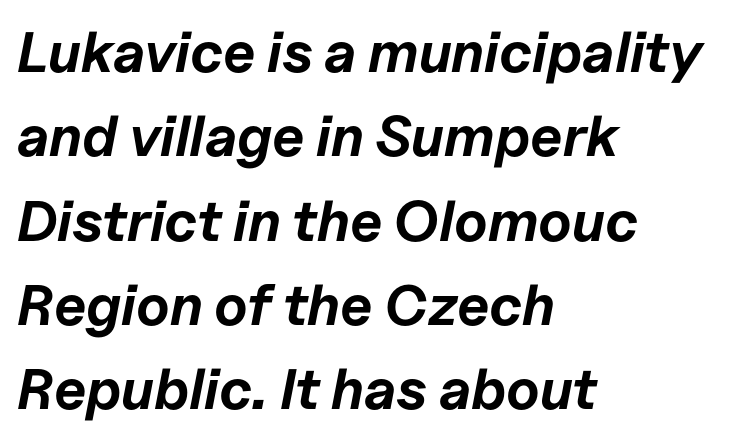
{"italic": "yes", "lean": "right", "slant_degrees": 11, "bold": "yes", "weight": "bold", "width": "normal", "stroke_contrast": "low", "x_height": "medium", "monospaced": "no", "underline": "no", "align": "left", "line_spacing": "normal", "line_spacing_ratio": 1.48, "letter_spacing": "normal", "letter_spacing_em": 0.0, "glyph_px": 57}
